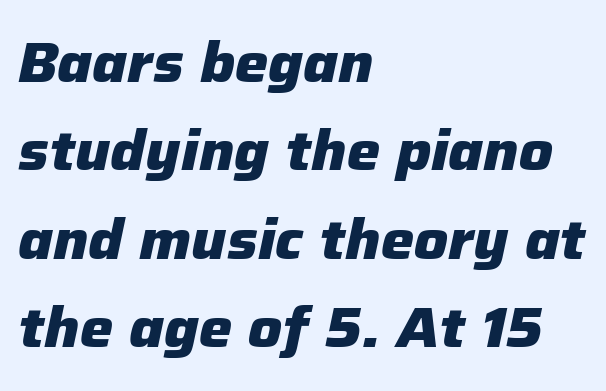
Q: Is the text bold? A: Yes.
Q: Is the text italic (slanted)? A: Yes, it leans right by about 12 degrees.
Q: Is the text underlined? A: No.
Q: How is the paragraph aligned? A: Left-aligned.
Q: Is the spacing between letters normal or unusually wide? A: Normal.
Q: Is the spacing between lines tight, normal or loose? A: Normal.
Q: Width (condensed, normal, or wide)? A: Normal.
Q: Stroke contrast? A: Low.
Q: x-height? A: Medium.
Q: Monospaced? A: No.
